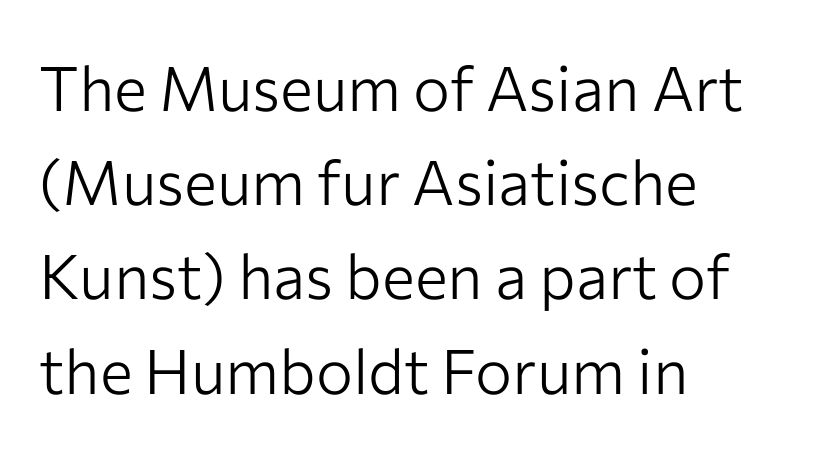
The image shows 62 px light sans-serif type, upright; set left-aligned, normal line spacing (1.52x), normal letter spacing, not underlined; low stroke contrast and a medium x-height.
